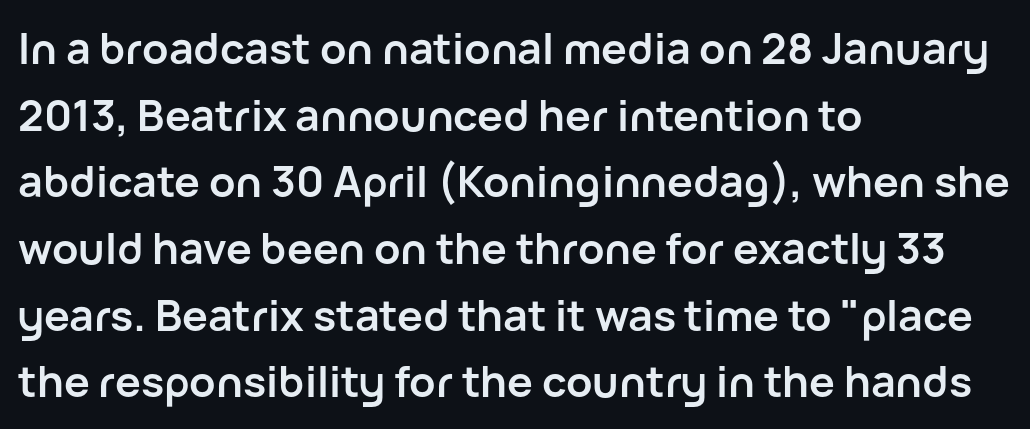
The image shows 43 px semibold sans-serif type, upright; set left-aligned, normal line spacing (1.55x), normal letter spacing, not underlined; low stroke contrast and a medium x-height.
